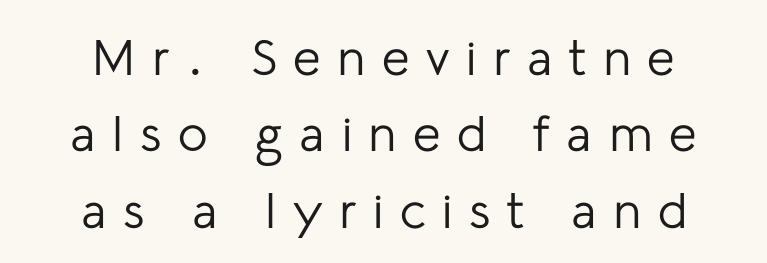
The image shows 50 px regular-weight sans-serif type, upright; set centered, normal line spacing (1.53x), unusually wide letter spacing (+0.33 em), not underlined; low stroke contrast and a medium x-height.
